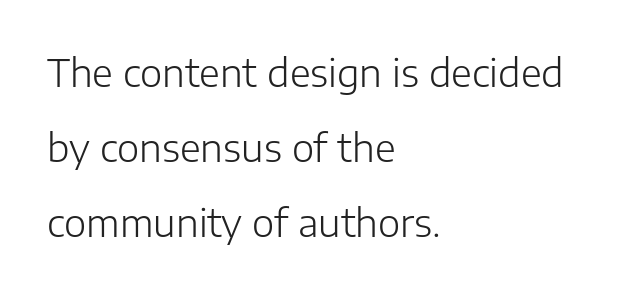
{"serif": "no", "italic": "no", "bold": "no", "weight": "light", "width": "normal", "stroke_contrast": "low", "x_height": "medium", "monospaced": "no", "underline": "no", "align": "left", "line_spacing": "loose", "line_spacing_ratio": 1.97, "letter_spacing": "normal", "letter_spacing_em": 0.0, "glyph_px": 38}
